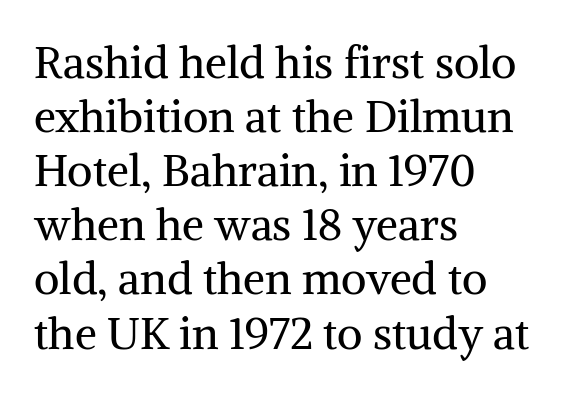
Q: Is the text bold? A: No.
Q: Is the text italic (slanted)? A: No, it is upright.
Q: Is the typeface a serif or a sans-serif typeface? A: Serif.
Q: Is the text underlined? A: No.
Q: How is the paragraph aligned? A: Left-aligned.
Q: Is the spacing between letters normal or unusually wide? A: Normal.
Q: Width (condensed, normal, or wide)? A: Normal.
Q: Stroke contrast? A: Medium.
Q: x-height? A: Medium.
Q: Monospaced? A: No.
